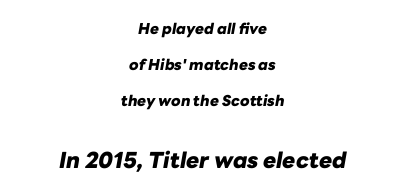
The image shows 22 px bold type, italic (leaning right); set centered, loose line spacing (2.41x), normal letter spacing, not underlined; the second (bottom) block is 1.47x larger.
